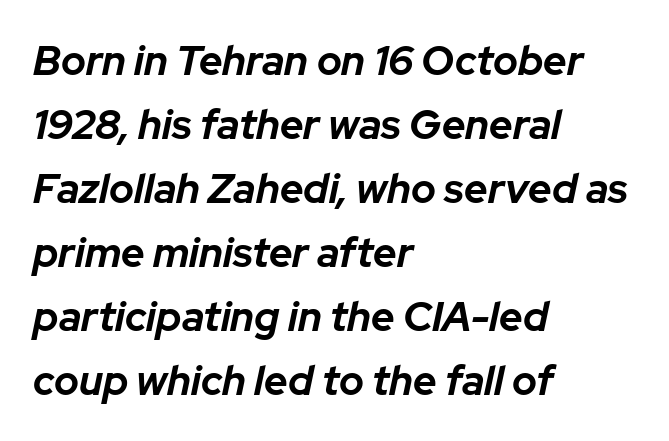
The image shows 41 px bold type, italic (leaning right); set left-aligned, normal line spacing (1.56x), normal letter spacing, not underlined; low stroke contrast and a medium x-height.
